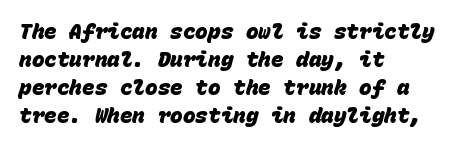
Q: Is the text bold? A: Yes.
Q: Is the text underlined? A: No.
Q: How is the paragraph aligned? A: Left-aligned.
Q: Is the spacing between letters normal or unusually wide? A: Normal.
Q: Is the spacing between lines tight, normal or loose? A: Normal.
